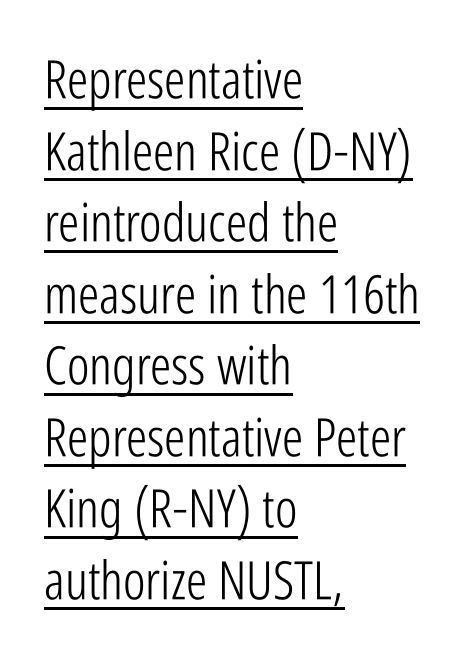
Q: Is the text bold? A: No.
Q: Is the text italic (slanted)? A: No, it is upright.
Q: Is the typeface a serif or a sans-serif typeface? A: Sans-serif.
Q: Is the text underlined? A: Yes.
Q: How is the paragraph aligned? A: Left-aligned.
Q: Is the spacing between letters normal or unusually wide? A: Normal.
Q: Is the spacing between lines tight, normal or loose? A: Normal.
Q: Width (condensed, normal, or wide)? A: Condensed.
Q: Stroke contrast? A: Low.
Q: x-height? A: Medium.
Q: Monospaced? A: No.
